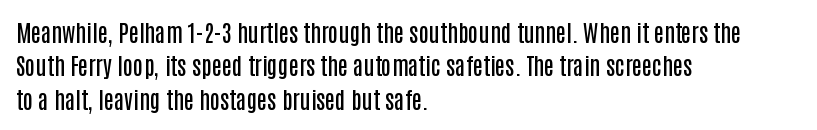
{"italic": "no", "bold": "semi", "underline": "no", "align": "left", "line_spacing": "normal", "line_spacing_ratio": 1.45, "letter_spacing": "normal", "letter_spacing_em": 0.0, "glyph_px": 23}
